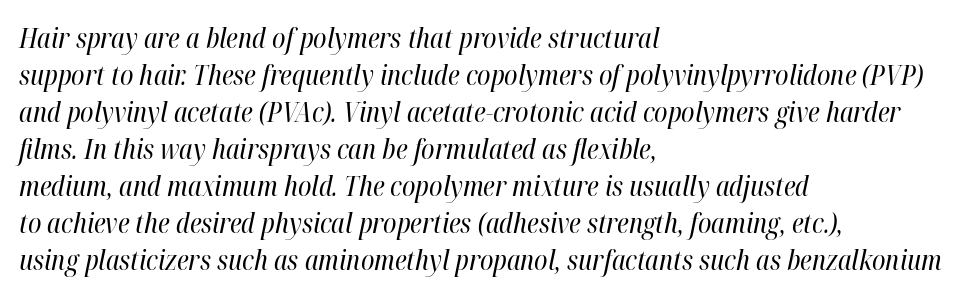
Q: Is the text bold? A: No.
Q: Is the text italic (slanted)? A: Yes, it leans right by about 12 degrees.
Q: Is the text underlined? A: No.
Q: How is the paragraph aligned? A: Left-aligned.
Q: Is the spacing between letters normal or unusually wide? A: Normal.
Q: Is the spacing between lines tight, normal or loose? A: Normal.
